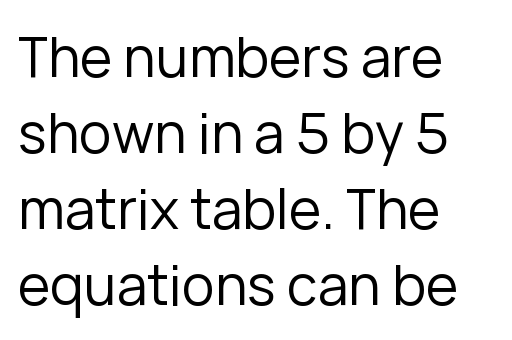
The image shows 55 px regular-weight sans-serif type, upright; set left-aligned, normal line spacing (1.38x), normal letter spacing, not underlined; low stroke contrast and a medium x-height.
